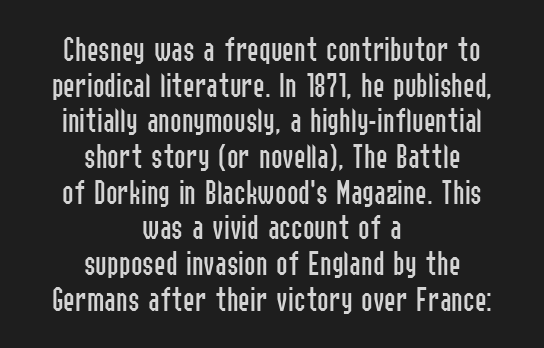
{"serif": "no", "italic": "no", "bold": "no", "weight": "regular", "width": "condensed", "stroke_contrast": "low", "x_height": "medium", "monospaced": "no", "underline": "no", "align": "center", "line_spacing": "tight", "line_spacing_ratio": 1.02, "letter_spacing": "normal", "letter_spacing_em": 0.0, "glyph_px": 35}
